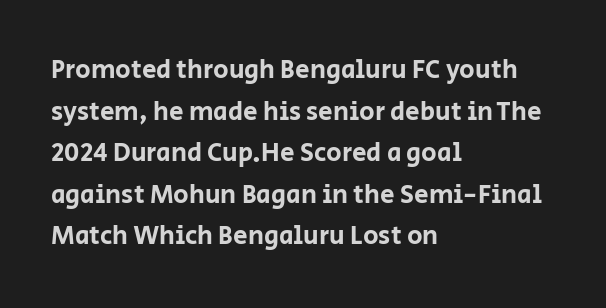
{"italic": "no", "underline": "no", "align": "left", "line_spacing": "normal", "line_spacing_ratio": 1.6, "letter_spacing": "normal", "letter_spacing_em": 0.0, "glyph_px": 26}
